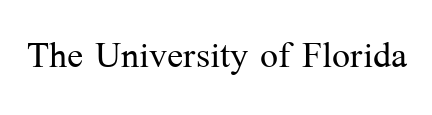
The image shows 48 px light serif type, upright; set normal letter spacing, not underlined; medium stroke contrast and a medium x-height.
